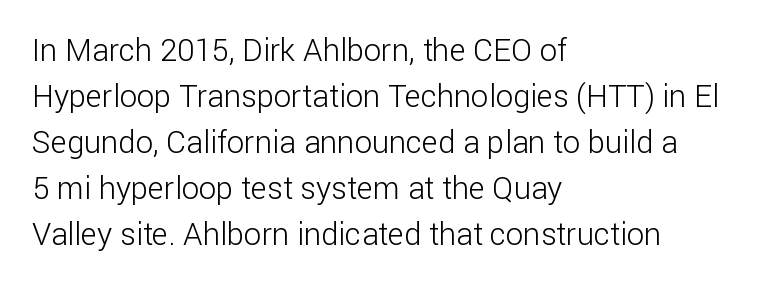
{"serif": "no", "italic": "no", "bold": "no", "weight": "light", "width": "normal", "stroke_contrast": "low", "x_height": "medium", "monospaced": "no", "underline": "no", "align": "left", "line_spacing": "normal", "line_spacing_ratio": 1.48, "letter_spacing": "normal", "letter_spacing_em": 0.0, "glyph_px": 31}
